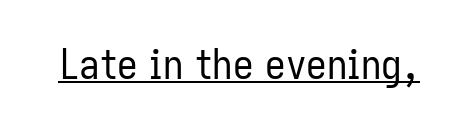
The image shows 41 px regular-weight, condensed sans-serif type, upright; set normal letter spacing, underlined; low stroke contrast and a medium x-height.
